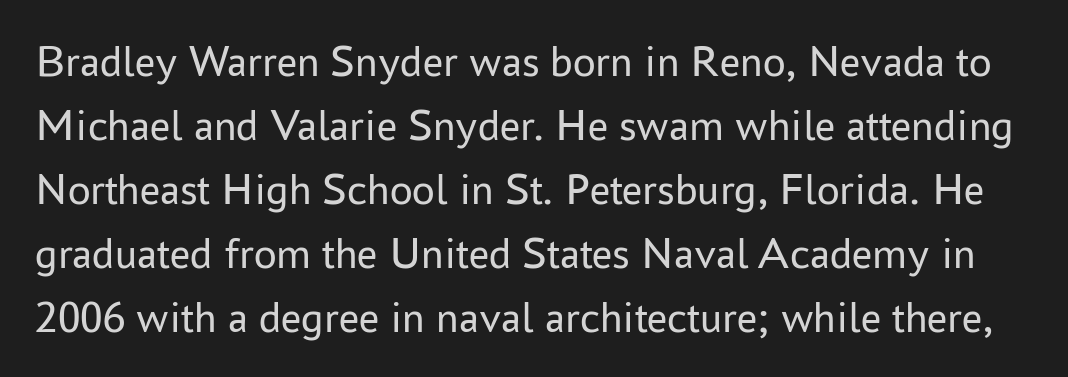
Q: Is the text bold? A: No.
Q: Is the text italic (slanted)? A: No, it is upright.
Q: Is the typeface a serif or a sans-serif typeface? A: Sans-serif.
Q: Is the text underlined? A: No.
Q: Is the spacing between letters normal or unusually wide? A: Normal.
Q: Is the spacing between lines tight, normal or loose? A: Normal.
Q: Width (condensed, normal, or wide)? A: Normal.
Q: Stroke contrast? A: Low.
Q: x-height? A: Medium.
Q: Monospaced? A: No.
